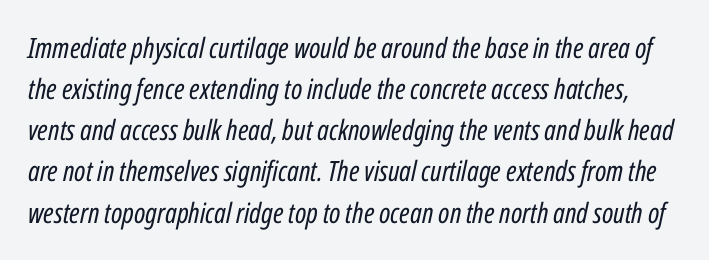
The type is set solid horizontally, with unmodified tracking. These lines are rendered in a variable-pitch font. Underlining? Definitely not there. Does the leading feel generous? No, just average. The characters are drawn with everyday or finer stroke widths. The typography opts for an oblique posture over an upright one.
